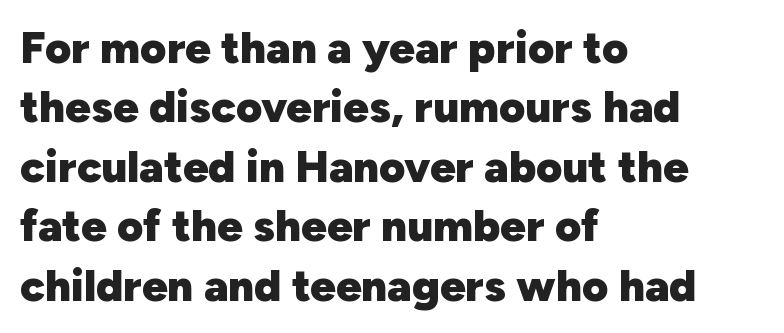
A bare baseline throughout the passage. Caption: multi-line text, flush left, ragged right. Is this a fixed-width face? No — the glyphs have proportional, varying widths. The passage shown is emphatically bold. Every stem runs plumb, perpendicular to the baseline. The passage shown is typeset with a sans-serif family.
